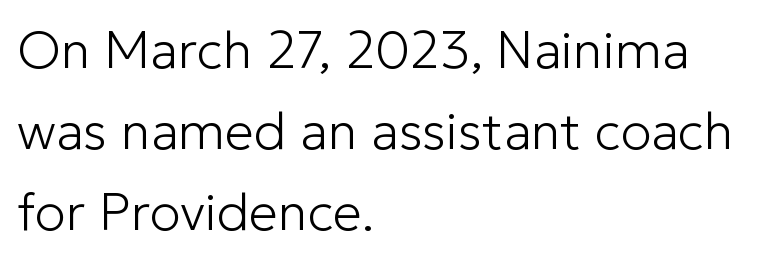
Bold? No — there's no thickening of the strokes. The passage is arranged the way most books set body copy — flush left. A typesetter would label this face a sans. Students, observe: this is what conventionally led text looks like. The letters advance in unequal steps, a hallmark of proportional type.
